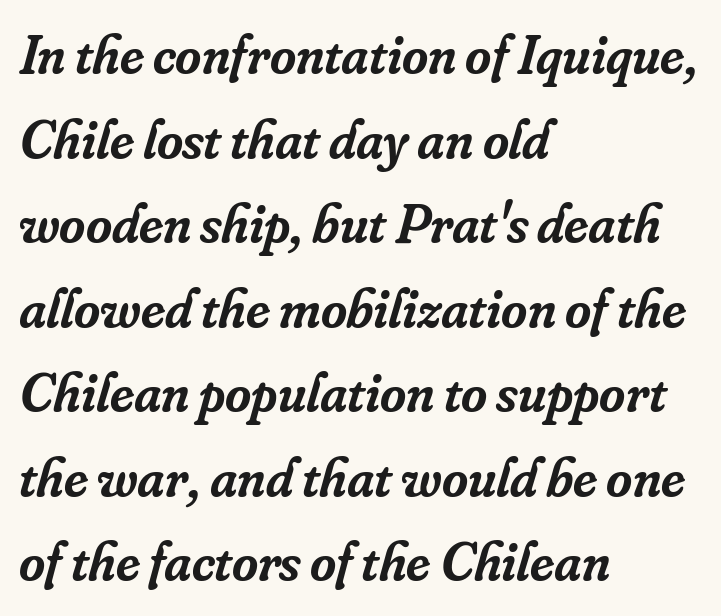
Slant detected: the letters are inclined. Proportional: the letters do not fall into vertical columns. Stroke thickness is moderately raised; the sample reads as semibold. Is the letter spacing exaggerated? No — it looks like the ordinary default. This is serif lettering, the kind often seen in printed books. A classic flush-left, rag-right setting is used for this passage.
